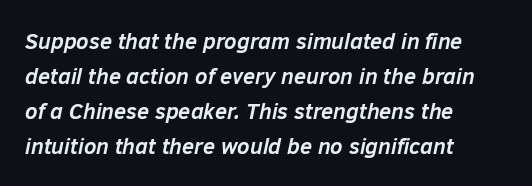
The image shows 22 px bold type, italic (leaning right); set left-aligned, normal line spacing (1.59x), normal letter spacing, not underlined.
